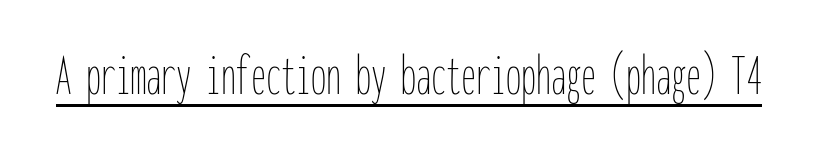
The image shows 60 px thin, condensed type, upright, monospaced; set normal letter spacing, underlined; low stroke contrast and a medium x-height.
